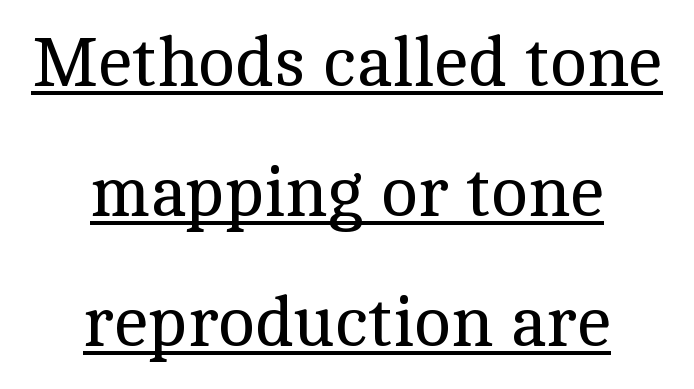
In terms of posture, this sample is upright. Does a line run under the words? Yes, clearly. The type is set solid horizontally, with unmodified tracking. The face used here is proportionally spaced, like ordinary book or web type.
